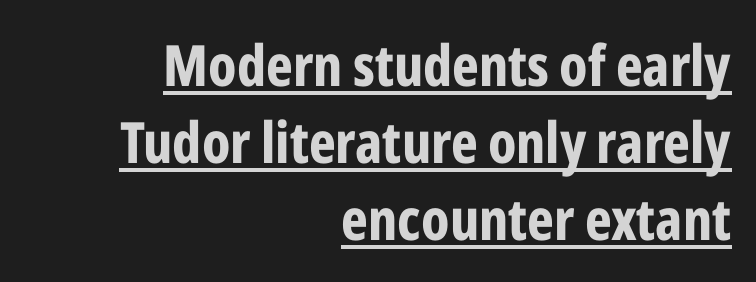
The passage shown is typed in a proportional face where columns would drift. Posture: straight, roman, zero tilt. Serif or sans? Sans — the stroke terminals are bare. The sample has been set heavy, in full bold. Reading down the column, the eye jumps a familiar distance to each next line. Characters follow at the spacing the type designer built in.
